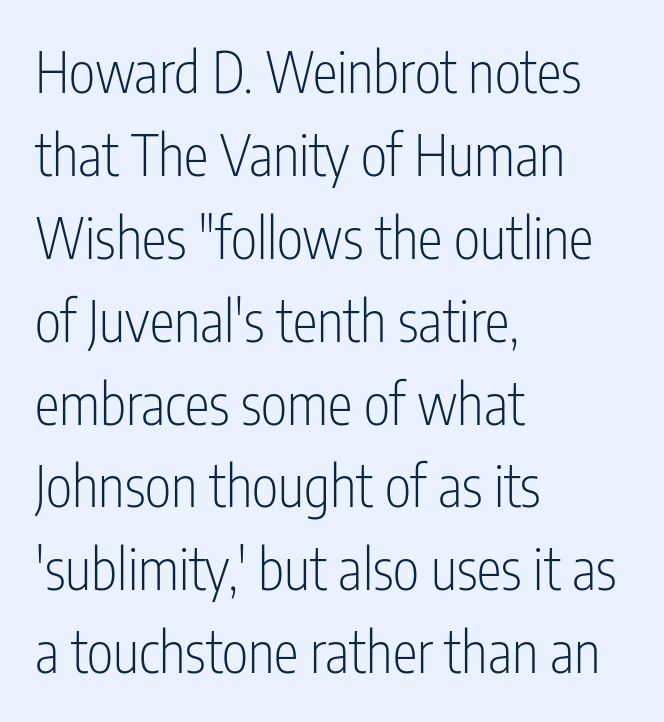
The image shows 56 px light, condensed sans-serif type, upright; set left-aligned, normal line spacing (1.48x), normal letter spacing, not underlined; low stroke contrast and a medium x-height.
